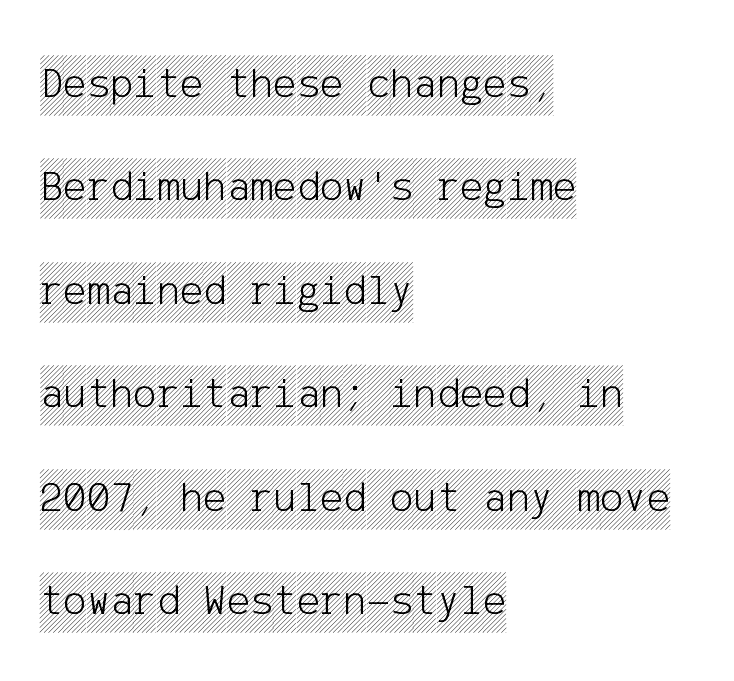
{"italic": "no", "width": "condensed", "x_height": "large", "underline": "no", "align": "left", "line_spacing": "loose", "line_spacing_ratio": 2.35, "letter_spacing": "normal", "letter_spacing_em": 0.0, "glyph_px": 44}
